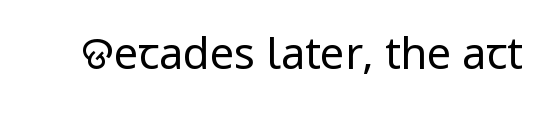
Is this a heavy cut? Hardly; it is regular or lighter. The gaps between neighbouring characters are ordinary and unremarkable. These lines are rendered in a variable-pitch font. Ascenders rise straight up at ninety degrees. I'd call this a sans setting — the letters go barefoot.
